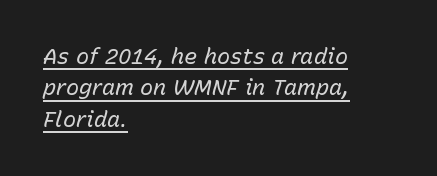
The image shows 22 px text type, italic (leaning right); set left-aligned, normal line spacing (1.43x), normal letter spacing, underlined.
